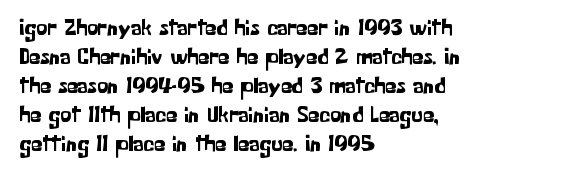
{"italic": "no", "underline": "no", "align": "left", "line_spacing": "normal", "line_spacing_ratio": 1.32, "letter_spacing": "normal", "letter_spacing_em": 0.0, "glyph_px": 22}
